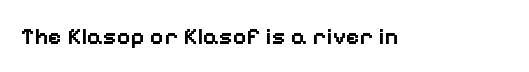
Q: Is the text bold? A: Semi-bold.
Q: Is the text italic (slanted)? A: No, it is upright.
Q: Is the text underlined? A: No.
Q: Is the spacing between letters normal or unusually wide? A: Normal.
